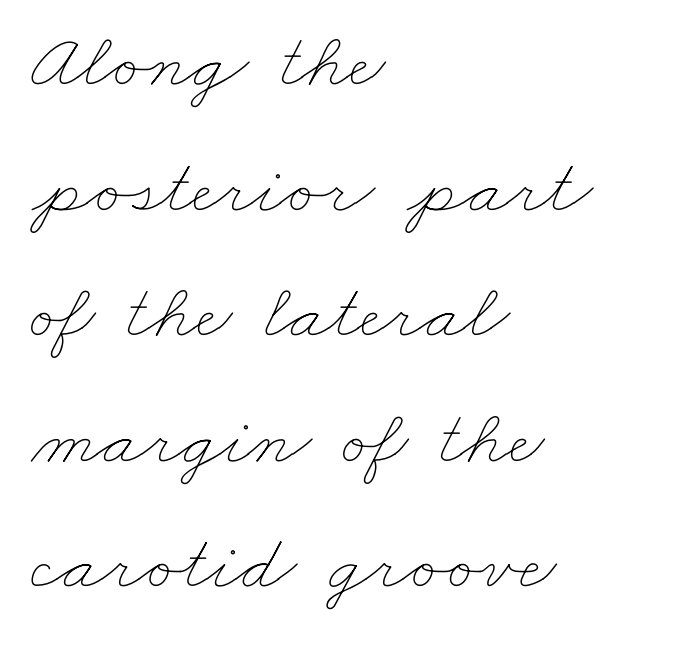
The image shows 79 px thin, wide type; set left-aligned, normal line spacing (1.59x), normal letter spacing, not underlined; low stroke contrast and a small x-height.
